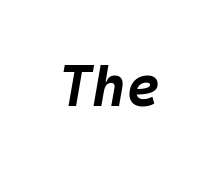
The letters are bold, with thick, heavy strokes. Look at the tracking — it's just the regular setting, nothing added. Slanted lettering throughout. Anything drawn beneath the words? Only blank space. Monospaced: the letters line up in strict vertical columns.
